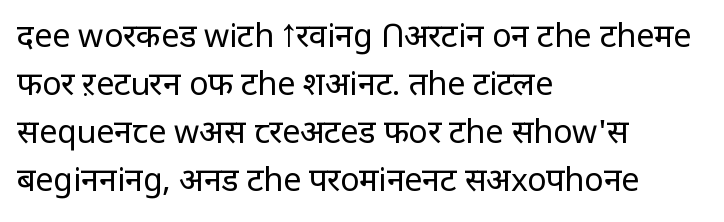
The image shows 32 px regular-weight sans-serif type, upright; set left-aligned, normal line spacing (1.5x), normal letter spacing, not underlined; low stroke contrast and a large x-height.
